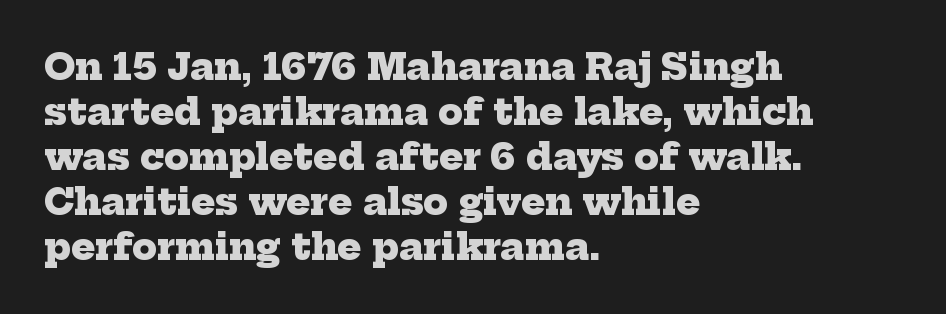
{"serif": "yes", "bold": "yes", "weight": "heavy", "width": "normal", "stroke_contrast": "low", "x_height": "medium", "monospaced": "no", "underline": "no", "align": "left", "line_spacing": "normal", "line_spacing_ratio": 1.25, "letter_spacing": "normal", "letter_spacing_em": 0.0, "glyph_px": 36}
